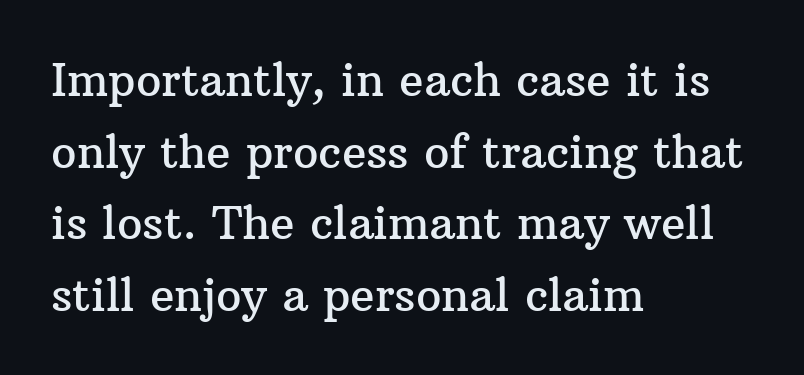
Just letters on the line, the space beneath them empty. This is the regular roman posture of the typeface. The compositor pushed each line to the left boundary. The horizontal fit of the characters is conventional and even. Students, observe: this is what conventionally led text looks like.
